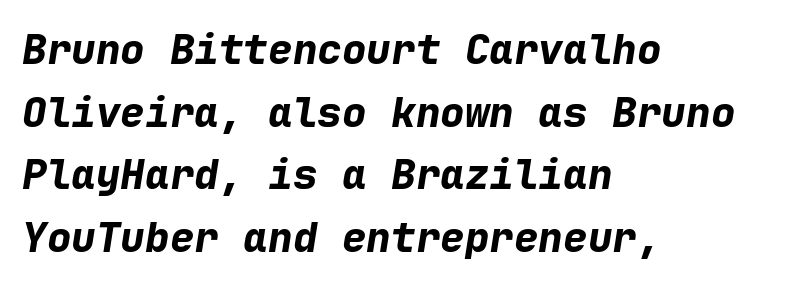
Q: Is the text bold? A: Yes.
Q: Is the text italic (slanted)? A: Yes, it leans right by about 9 degrees.
Q: Is the text underlined? A: No.
Q: How is the paragraph aligned? A: Left-aligned.
Q: Is the spacing between letters normal or unusually wide? A: Normal.
Q: Is the spacing between lines tight, normal or loose? A: Normal.
Q: Width (condensed, normal, or wide)? A: Normal.
Q: Stroke contrast? A: Low.
Q: x-height? A: Medium.
Q: Monospaced? A: Yes.
